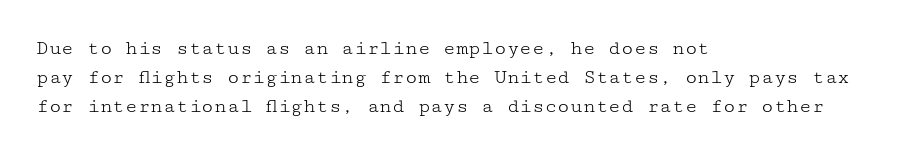
{"italic": "no", "bold": "no", "underline": "no", "align": "left", "line_spacing": "normal", "line_spacing_ratio": 1.38, "letter_spacing": "normal", "letter_spacing_em": 0.0, "glyph_px": 21}
